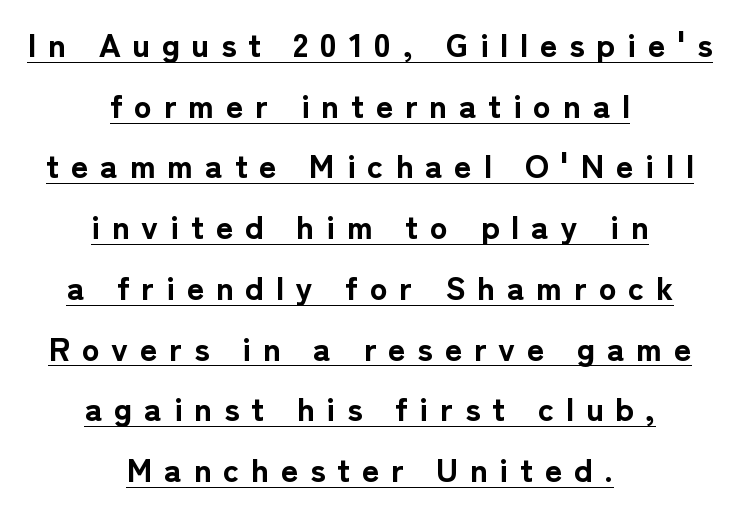
{"serif": "no", "italic": "no", "bold": "yes", "weight": "bold", "width": "normal", "stroke_contrast": "low", "x_height": "medium", "monospaced": "no", "underline": "yes", "align": "center", "line_spacing_ratio": 1.84, "letter_spacing": "wide", "letter_spacing_em": 0.36, "glyph_px": 33}
